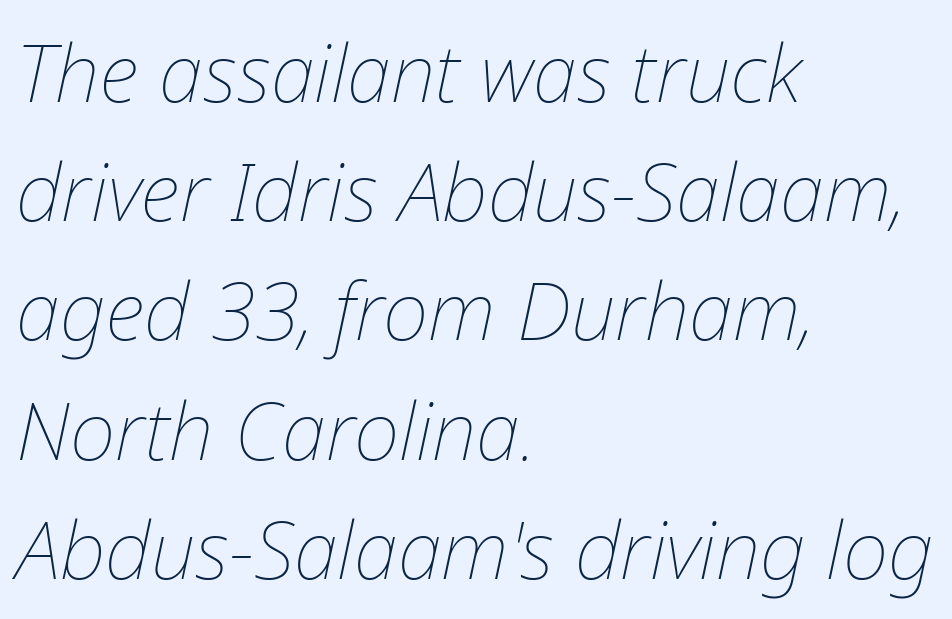
The image shows 80 px thin type, italic (leaning right); set left-aligned, normal line spacing (1.49x), normal letter spacing, not underlined; low stroke contrast and a medium x-height.
